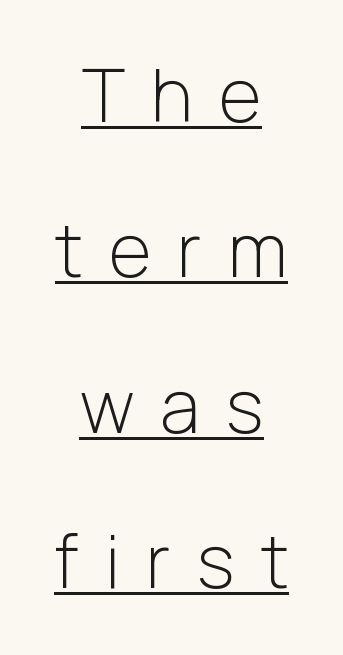
{"serif": "no", "italic": "no", "bold": "no", "weight": "light", "width": "normal", "stroke_contrast": "low", "x_height": "medium", "monospaced": "no", "underline": "yes", "align": "center", "line_spacing": "loose", "line_spacing_ratio": 2.13, "letter_spacing": "wide", "letter_spacing_em": 0.36, "glyph_px": 73}
